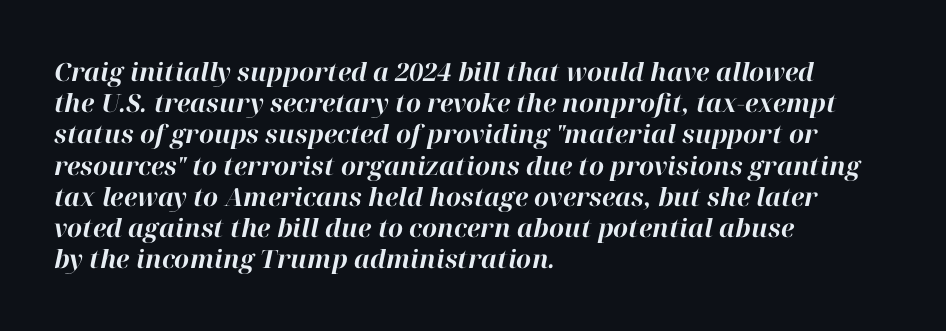
The line-height multiplier appears to be the usual default. The rendering keeps characters at their native spacing. The zone under the glyphs is completely vacant. The specimen reads as italic at a glance. Set as a true bold cut, around the 700 mark. Horizontally, the lines are justified to the leading edge only.
